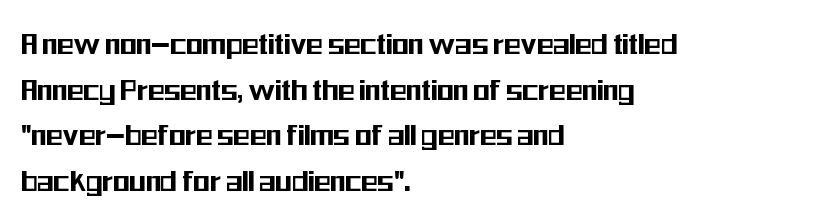
{"serif": "no", "italic": "no", "width": "condensed", "stroke_contrast": "medium", "x_height": "medium", "monospaced": "no", "underline": "no", "align": "left", "line_spacing": "normal", "line_spacing_ratio": 1.34, "letter_spacing": "normal", "letter_spacing_em": 0.0, "glyph_px": 34}
